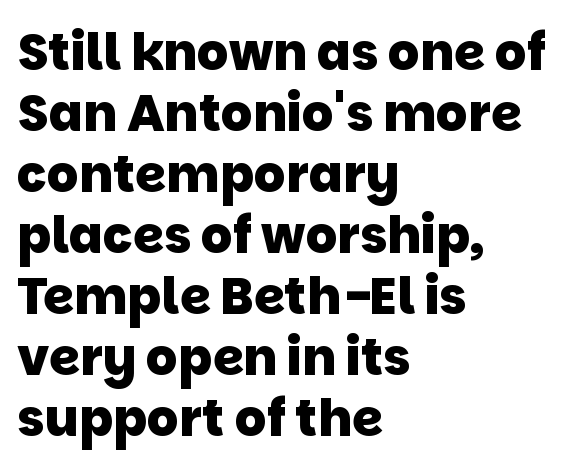
The letters carry no serifs — their stems end cleanly without finishing strokes. Notice how the passage keeps a crisp vertical edge on the left only. Emphasis by weight is at full strength: bold. The specimen omits any rule beneath the text block's lines.
